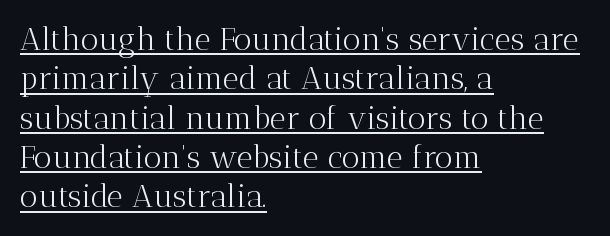
The letters advance in unequal steps, a hallmark of proportional type. Regarding serifs, this sample has them. Reading down the block, your eye returns to a fixed left position each line. The specimen includes a rule beneath the text block's lines. Summary of weight: not heavy and not bold.
